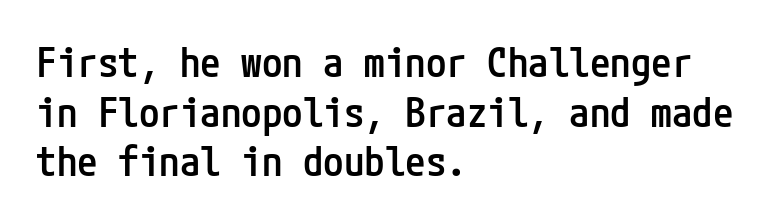
{"serif": "no", "italic": "no", "bold": "semi", "weight": "semibold", "width": "condensed", "stroke_contrast": "low", "x_height": "medium", "underline": "no", "align": "left", "line_spacing_ratio": 1.21, "letter_spacing": "normal", "letter_spacing_em": 0.0, "glyph_px": 41}
